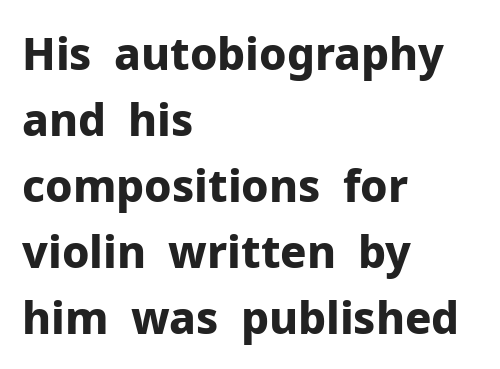
Heavy, bold letterforms. The passage shown has conventional tracking throughout. Quick note: not italic, upright. Is there much room between lines? A standard amount, neither cramped nor airy. If you drew a ruler down the left edge, every line would touch it. The rendering uses natural spacing where letterforms have individual widths.
